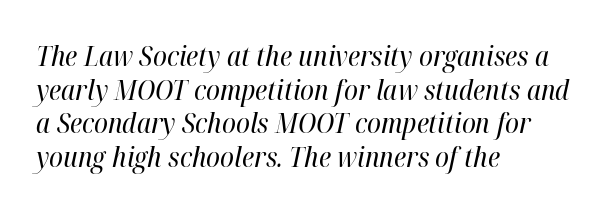
The image shows 28 px regular-weight, condensed type, italic (leaning right); set left-aligned, line spacing 1.2x, normal letter spacing, not underlined; high stroke contrast and a medium x-height.
